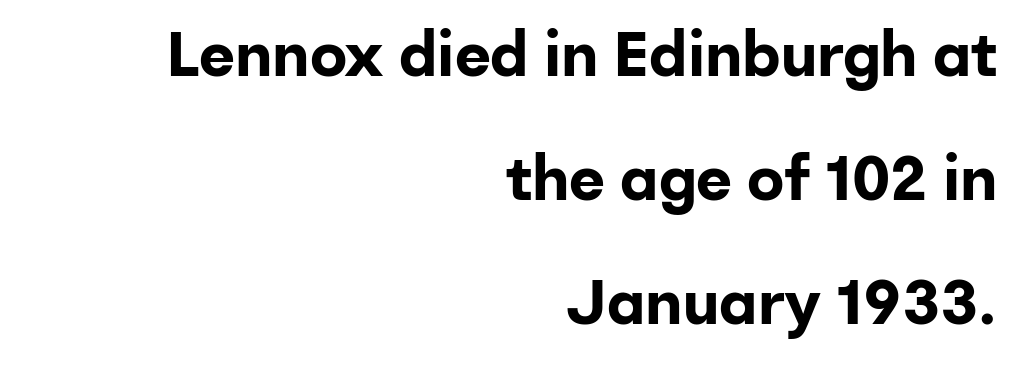
The image shows 62 px bold sans-serif type, upright; set right-aligned, loose line spacing (2.0x), normal letter spacing, not underlined; low stroke contrast and a medium x-height.
